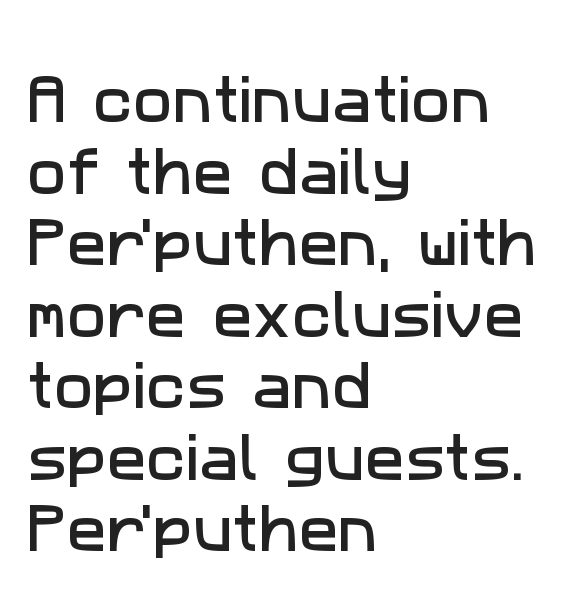
Q: Is the typeface a serif or a sans-serif typeface? A: Sans-serif.
Q: Is the text underlined? A: No.
Q: How is the paragraph aligned? A: Left-aligned.
Q: Is the spacing between letters normal or unusually wide? A: Normal.
Q: Is the spacing between lines tight, normal or loose? A: Normal.
Q: Width (condensed, normal, or wide)? A: Normal.
Q: Stroke contrast? A: Low.
Q: x-height? A: Medium.
Q: Monospaced? A: No.
